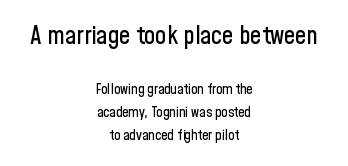
Characters remain perfectly vertical along every line. Two sizes are in play, and the larger belongs to the first block. The line texture is even and compact thanks to regular tracking. The glyphs are unaccompanied by any horizontal stroke below them. Quick note: interline space is typical.
